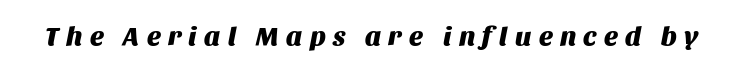
Observe the wide spacing: letters keep a clear distance from each other. The glyphs are unaccompanied by any horizontal stroke below them. The face used here has the dense, thick strokes of a bold. Yep, that's italic — everything's leaning.
